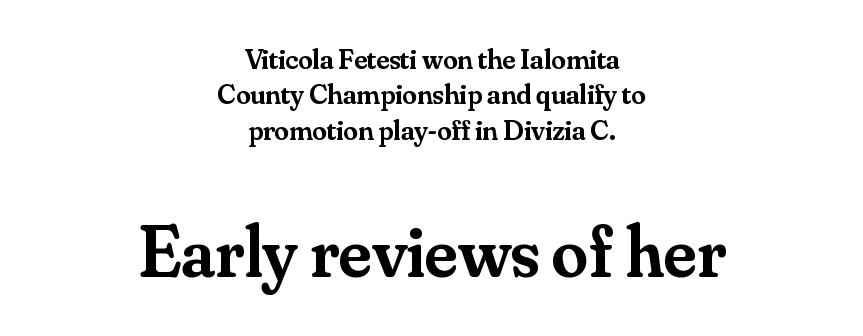
The image shows 73 px semibold serif type, upright; set centered, line spacing 1.22x, normal letter spacing, not underlined; the second (bottom) block is 2.52x larger; medium stroke contrast and a small x-height.
